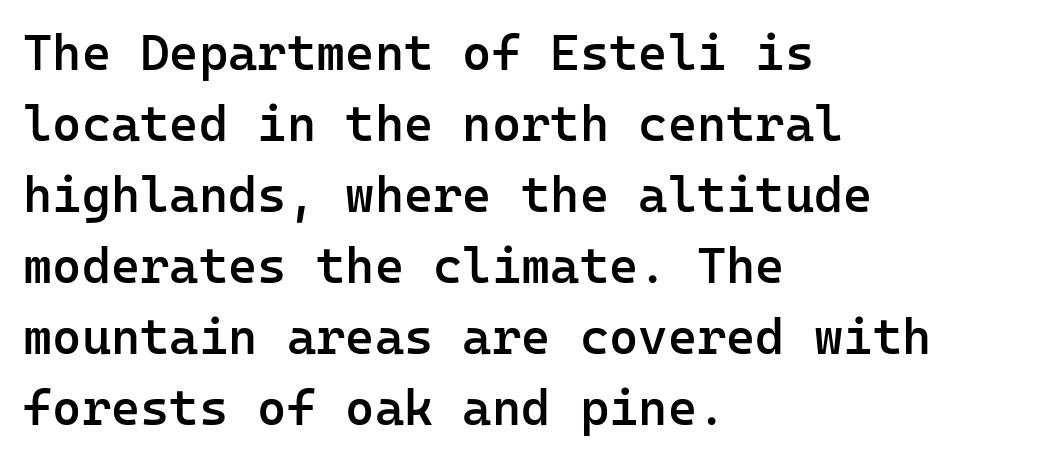
Q: Is the text bold? A: Semi-bold.
Q: Is the text italic (slanted)? A: No, it is upright.
Q: Is the typeface a serif or a sans-serif typeface? A: Sans-serif.
Q: Is the text underlined? A: No.
Q: How is the paragraph aligned? A: Left-aligned.
Q: Is the spacing between letters normal or unusually wide? A: Normal.
Q: Is the spacing between lines tight, normal or loose? A: Normal.
Q: Width (condensed, normal, or wide)? A: Normal.
Q: Stroke contrast? A: Low.
Q: x-height? A: Medium.
Q: Monospaced? A: Yes.
